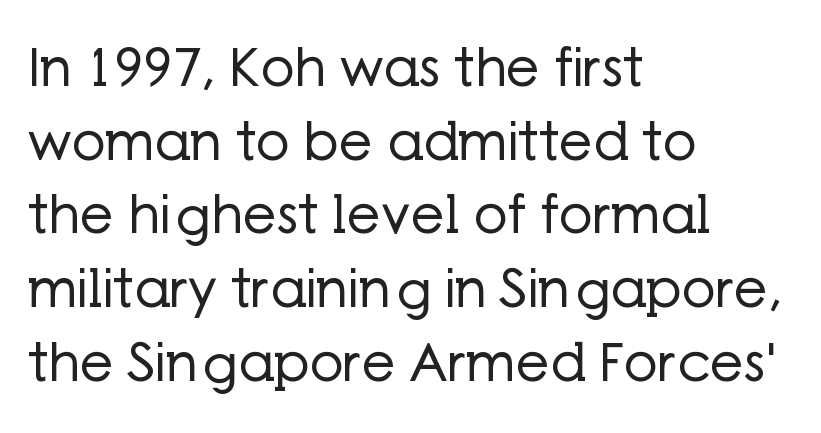
The image shows 53 px regular-weight sans-serif type, upright; set left-aligned, normal line spacing (1.39x), normal letter spacing, not underlined; low stroke contrast and a medium x-height.
